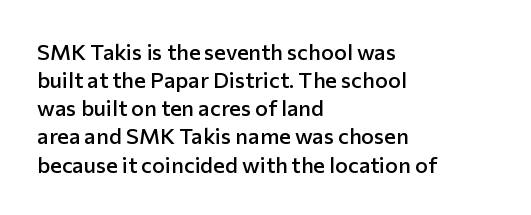
Q: Is the text bold? A: Semi-bold.
Q: Is the text italic (slanted)? A: No, it is upright.
Q: Is the text underlined? A: No.
Q: How is the paragraph aligned? A: Left-aligned.
Q: Is the spacing between letters normal or unusually wide? A: Normal.
Q: Is the spacing between lines tight, normal or loose? A: Normal.
